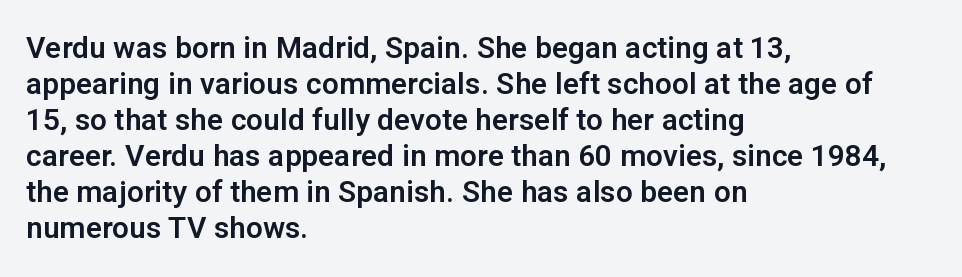
You could not count columns in this text — the font is proportionally spaced. Does the type have serifs? No, each stem ends abruptly. Is the block centered? No — it sits flush against the left margin. Nobody drew a line under any word here. Nope, not italic — everything's standing straight. The gaps between neighbouring characters are ordinary and unremarkable.
